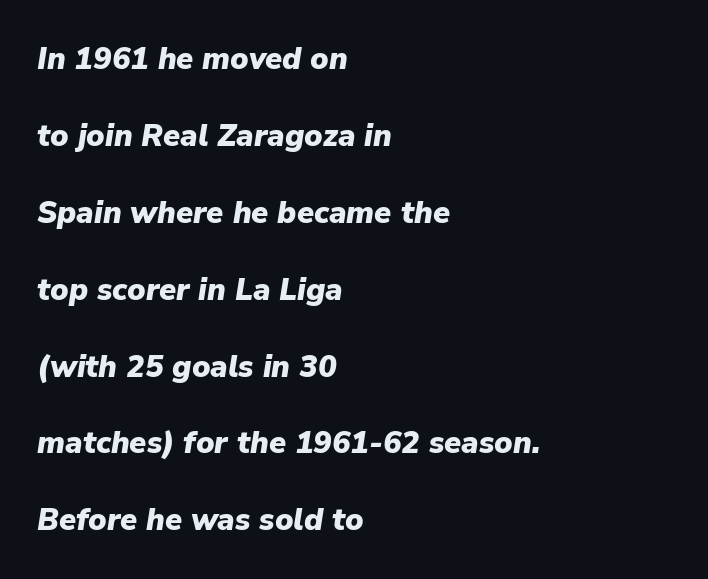
{"italic": "yes", "lean": "right", "slant_degrees": 9, "bold": "yes", "weight": "heavy", "width": "normal", "stroke_contrast": "low", "x_height": "medium", "monospaced": "no", "underline": "no", "align": "left", "line_spacing": "loose", "line_spacing_ratio": 2.48, "letter_spacing": "normal", "letter_spacing_em": 0.0, "glyph_px": 31}
